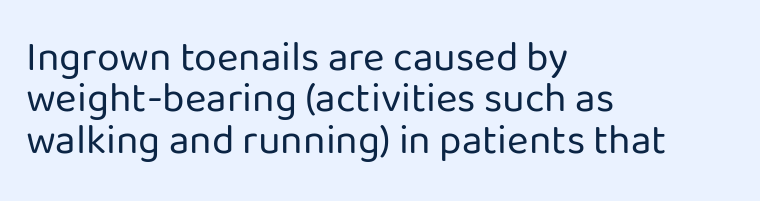
Q: Is the text bold? A: No.
Q: Is the text italic (slanted)? A: No, it is upright.
Q: Is the typeface a serif or a sans-serif typeface? A: Sans-serif.
Q: Is the text underlined? A: No.
Q: How is the paragraph aligned? A: Left-aligned.
Q: Is the spacing between letters normal or unusually wide? A: Normal.
Q: Is the spacing between lines tight, normal or loose? A: Tight.
Q: Width (condensed, normal, or wide)? A: Normal.
Q: Stroke contrast? A: Low.
Q: x-height? A: Medium.
Q: Monospaced? A: No.
